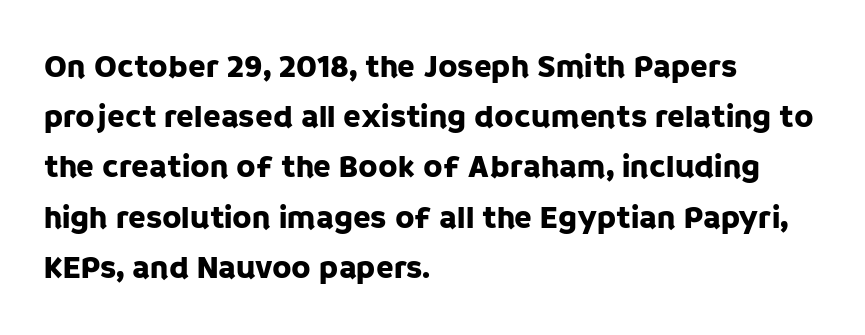
The line-height multiplier appears to be the usual default. If you drew a line through each stem, it would be perfectly vertical. Descender tails drop into unmarked territory. Serif or sans? Sans — the stroke terminals are bare.
